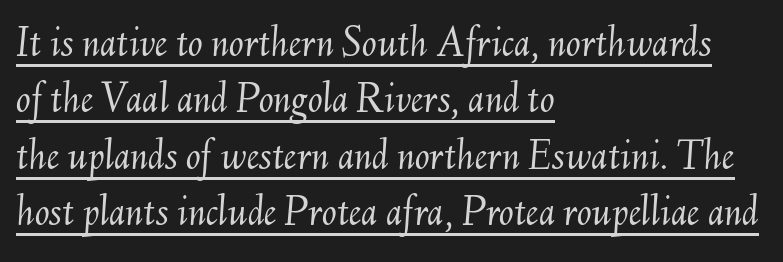
Q: Is the text bold? A: No.
Q: Is the text italic (slanted)? A: Yes, it leans right by about 6 degrees.
Q: Is the text underlined? A: Yes.
Q: How is the paragraph aligned? A: Left-aligned.
Q: Is the spacing between letters normal or unusually wide? A: Normal.
Q: Is the spacing between lines tight, normal or loose? A: Normal.
Q: Width (condensed, normal, or wide)? A: Normal.
Q: Stroke contrast? A: Medium.
Q: x-height? A: Small.
Q: Monospaced? A: No.
